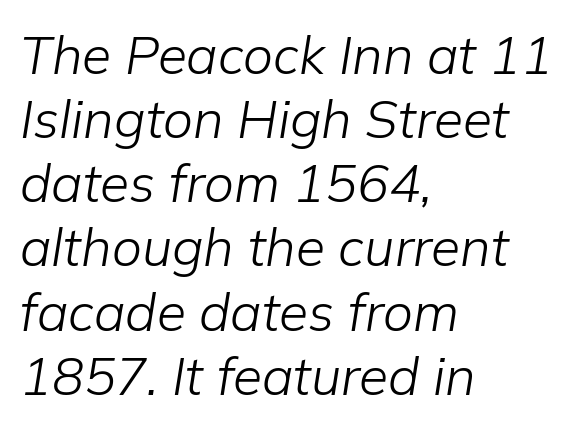
{"italic": "yes", "lean": "right", "slant_degrees": 9, "bold": "no", "weight": "light", "width": "normal", "stroke_contrast": "low", "x_height": "medium", "monospaced": "no", "underline": "no", "align": "left", "line_spacing_ratio": 1.21, "letter_spacing": "normal", "letter_spacing_em": 0.0, "glyph_px": 53}
